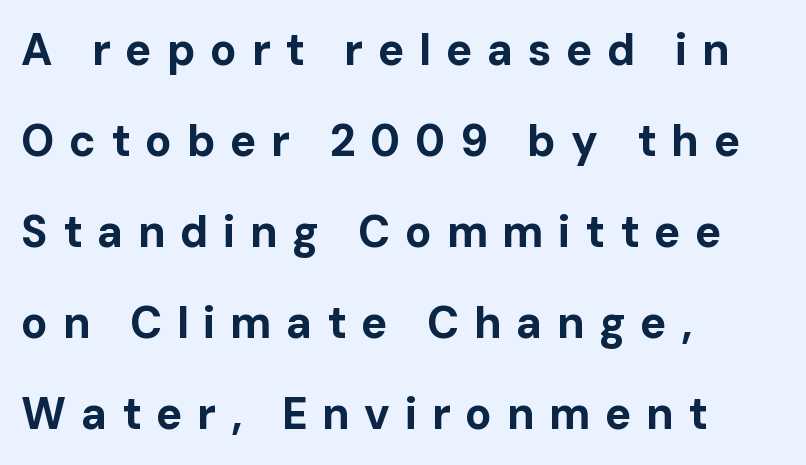
Q: Is the text bold? A: Yes.
Q: Is the text italic (slanted)? A: No, it is upright.
Q: Is the typeface a serif or a sans-serif typeface? A: Sans-serif.
Q: Is the text underlined? A: No.
Q: How is the paragraph aligned? A: Left-aligned.
Q: Is the spacing between letters normal or unusually wide? A: Unusually wide.
Q: Is the spacing between lines tight, normal or loose? A: Loose.
Q: Width (condensed, normal, or wide)? A: Normal.
Q: Stroke contrast? A: Low.
Q: x-height? A: Medium.
Q: Monospaced? A: No.
